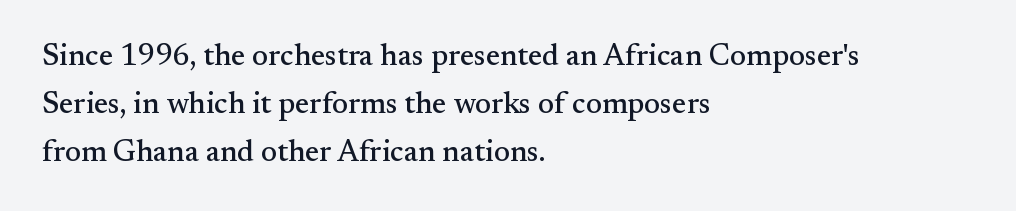
The image shows 30 px serif type, upright; set left-aligned, normal line spacing (1.6x), normal letter spacing, not underlined; medium stroke contrast and a small x-height.
